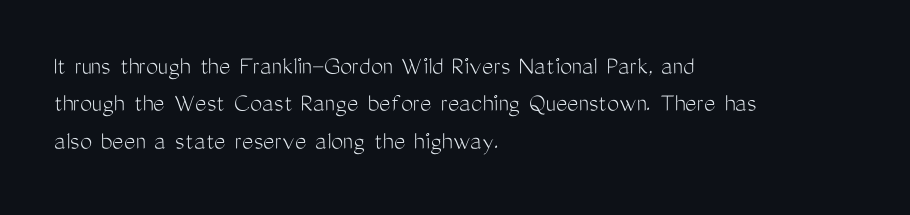
{"italic": "no", "bold": "no", "underline": "no", "align": "left", "line_spacing": "normal", "line_spacing_ratio": 1.38, "letter_spacing": "normal", "letter_spacing_em": 0.0, "glyph_px": 27}
